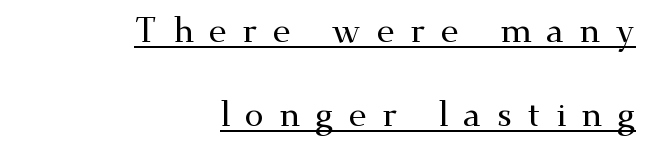
{"serif": "yes", "italic": "no", "width": "wide", "stroke_contrast": "medium", "x_height": "small", "monospaced": "no", "underline": "yes", "align": "right", "line_spacing": "loose", "line_spacing_ratio": 2.47, "letter_spacing": "wide", "letter_spacing_em": 0.45, "glyph_px": 34}
